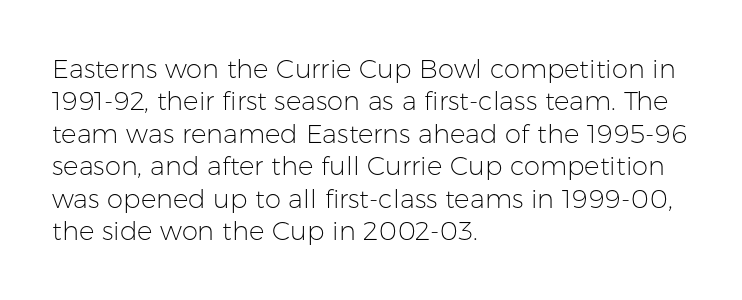
{"italic": "no", "bold": "no", "underline": "no", "align": "left", "line_spacing": "normal", "line_spacing_ratio": 1.25, "letter_spacing": "normal", "letter_spacing_em": 0.0, "glyph_px": 26}
